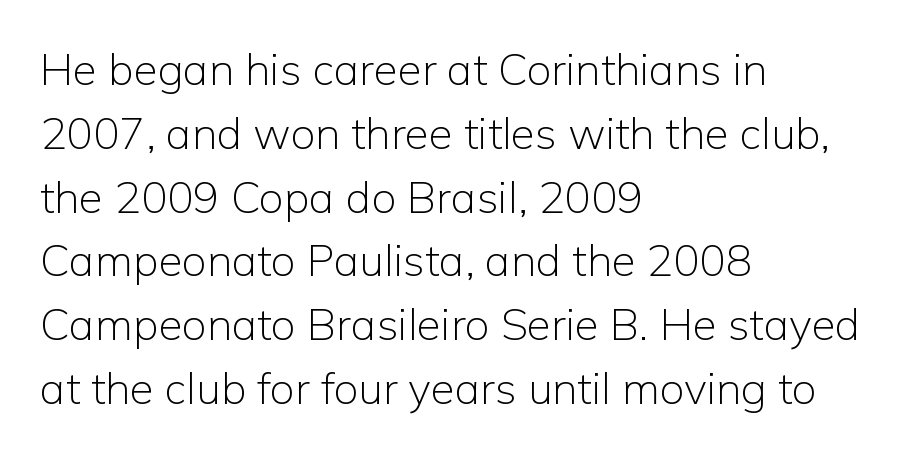
Descenders are the only things crossing below the line. This sample uses plain, unmodified letter spacing. Spacing verdict: proportional, widths tailored to each character. A typesetter would mark this as roman, not italic. In CSS terms this would be text-align: left.
